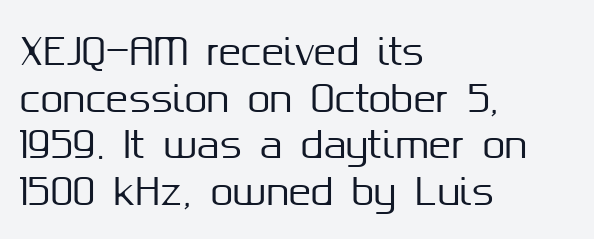
Q: Is the text italic (slanted)? A: No, it is upright.
Q: Is the typeface a serif or a sans-serif typeface? A: Sans-serif.
Q: Is the text underlined? A: No.
Q: How is the paragraph aligned? A: Left-aligned.
Q: Is the spacing between letters normal or unusually wide? A: Normal.
Q: Is the spacing between lines tight, normal or loose? A: Normal.
Q: Width (condensed, normal, or wide)? A: Normal.
Q: Stroke contrast? A: Medium.
Q: x-height? A: Medium.
Q: Monospaced? A: No.
